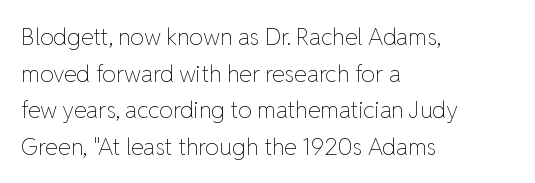
Q: Is the text bold? A: No.
Q: Is the text italic (slanted)? A: No, it is upright.
Q: Is the text underlined? A: No.
Q: How is the paragraph aligned? A: Left-aligned.
Q: Is the spacing between letters normal or unusually wide? A: Normal.
Q: Is the spacing between lines tight, normal or loose? A: Normal.
